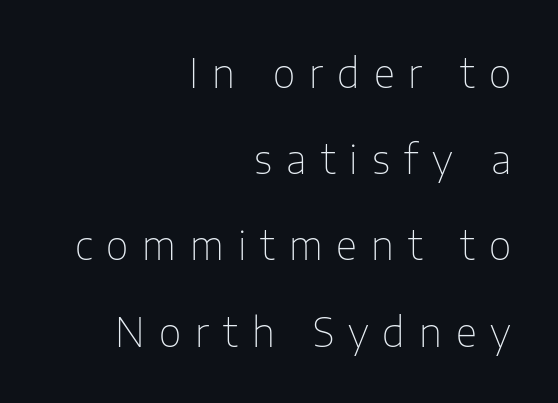
{"serif": "no", "italic": "no", "bold": "no", "weight": "thin", "width": "normal", "stroke_contrast": "low", "x_height": "medium", "monospaced": "no", "underline": "no", "align": "right", "line_spacing": "loose", "line_spacing_ratio": 2.21, "letter_spacing": "wide", "letter_spacing_em": 0.36, "glyph_px": 39}
